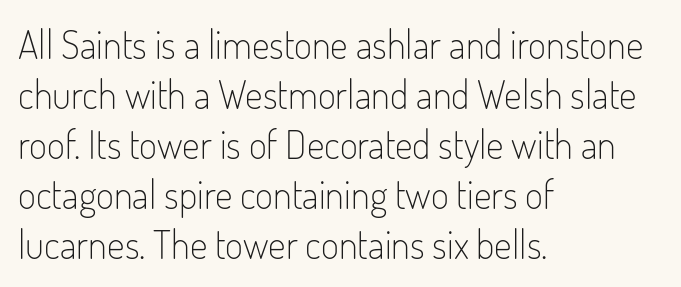
{"serif": "no", "italic": "no", "bold": "no", "weight": "light", "width": "condensed", "stroke_contrast": "low", "x_height": "small", "monospaced": "no", "underline": "no", "align": "left", "line_spacing": "normal", "line_spacing_ratio": 1.28, "letter_spacing": "normal", "letter_spacing_em": 0.0, "glyph_px": 39}
